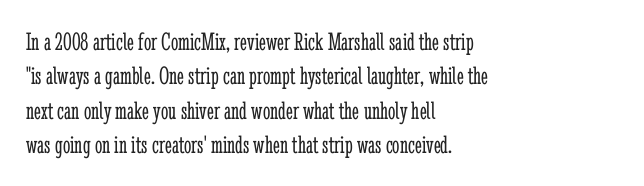
Q: Is the text bold? A: No.
Q: Is the text italic (slanted)? A: No, it is upright.
Q: Is the text underlined? A: No.
Q: How is the paragraph aligned? A: Left-aligned.
Q: Is the spacing between letters normal or unusually wide? A: Normal.
Q: Is the spacing between lines tight, normal or loose? A: Normal.
